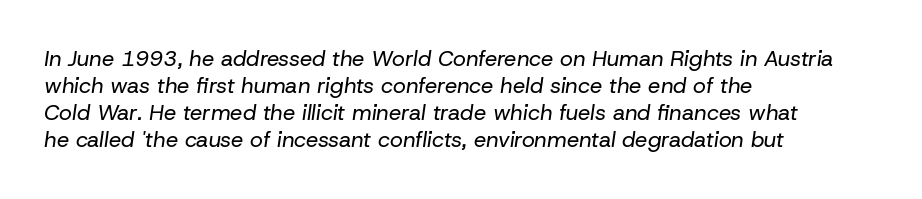
This rendering uses left alignment, leaving the right contour irregular. Caption: standard tracking, unaltered. This is oblique type, the kind used for emphasis or titles. Letters rest on an invisible, unmarked baseline. No heavy texture on the line: the type isn't bold.
